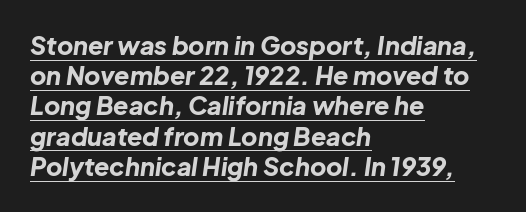
The image shows 25 px bold type, italic (leaning right); set left-aligned, line spacing 1.21x, normal letter spacing, underlined.
